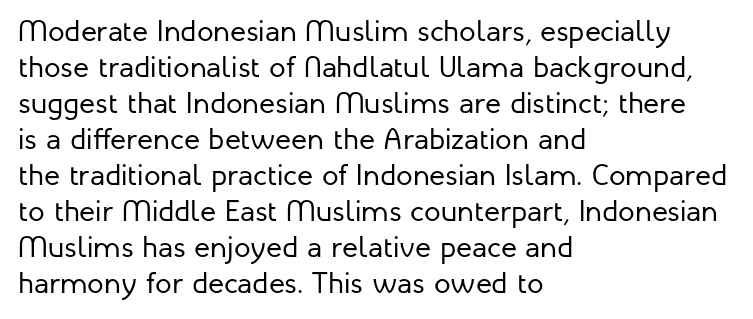
{"serif": "no", "italic": "no", "bold": "no", "weight": "regular", "width": "normal", "stroke_contrast": "low", "x_height": "medium", "monospaced": "no", "underline": "no", "align": "left", "line_spacing_ratio": 1.2, "letter_spacing": "normal", "letter_spacing_em": 0.0, "glyph_px": 30}
